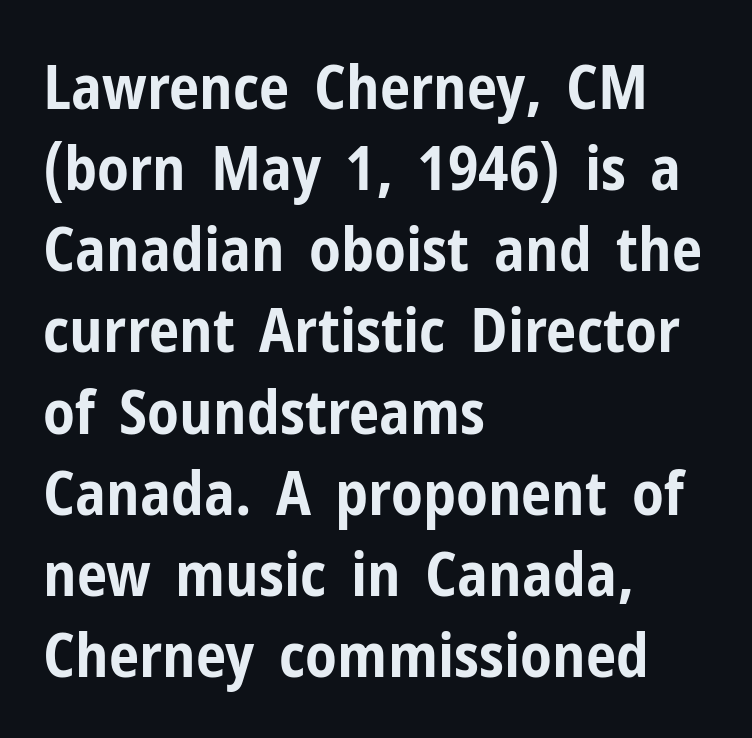
Q: Is the text bold? A: Yes.
Q: Is the text italic (slanted)? A: No, it is upright.
Q: Is the typeface a serif or a sans-serif typeface? A: Sans-serif.
Q: Is the text underlined? A: No.
Q: How is the paragraph aligned? A: Left-aligned.
Q: Is the spacing between letters normal or unusually wide? A: Normal.
Q: Is the spacing between lines tight, normal or loose? A: Normal.
Q: Width (condensed, normal, or wide)? A: Condensed.
Q: Stroke contrast? A: Low.
Q: x-height? A: Medium.
Q: Monospaced? A: No.
